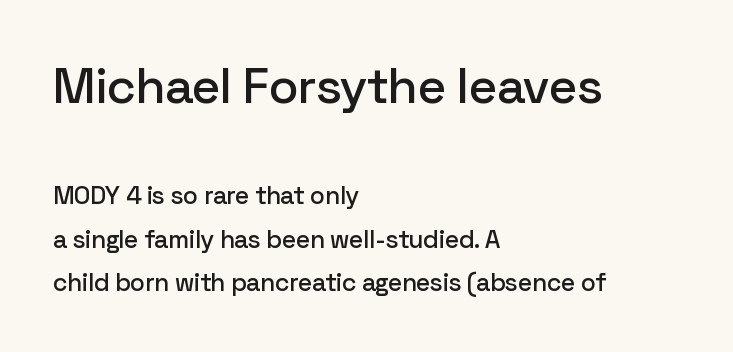
Q: Is the text italic (slanted)? A: No, it is upright.
Q: Is the typeface a serif or a sans-serif typeface? A: Sans-serif.
Q: Is the text underlined? A: No.
Q: How is the paragraph aligned? A: Left-aligned.
Q: Is the spacing between letters normal or unusually wide? A: Normal.
Q: Which block of text is set in a larger size, the first (top) or the second (bottom)? A: The first (top) one.
Q: Width (condensed, normal, or wide)? A: Normal.
Q: Stroke contrast? A: Low.
Q: x-height? A: Medium.
Q: Monospaced? A: No.
